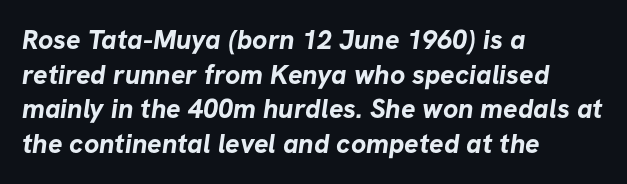
{"bold": "yes", "underline": "no", "align": "left", "line_spacing": "normal", "line_spacing_ratio": 1.28, "letter_spacing": "normal", "letter_spacing_em": 0.0, "glyph_px": 27}
